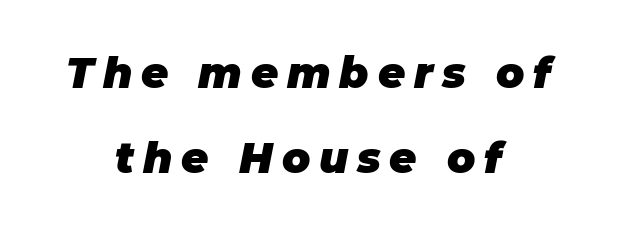
{"italic": "yes", "lean": "right", "slant_degrees": 11, "bold": "yes", "weight": "heavy", "width": "normal", "stroke_contrast": "low", "x_height": "large", "monospaced": "no", "underline": "no", "align": "center", "line_spacing": "loose", "line_spacing_ratio": 2.03, "letter_spacing": "wide", "letter_spacing_em": 0.21, "glyph_px": 42}
